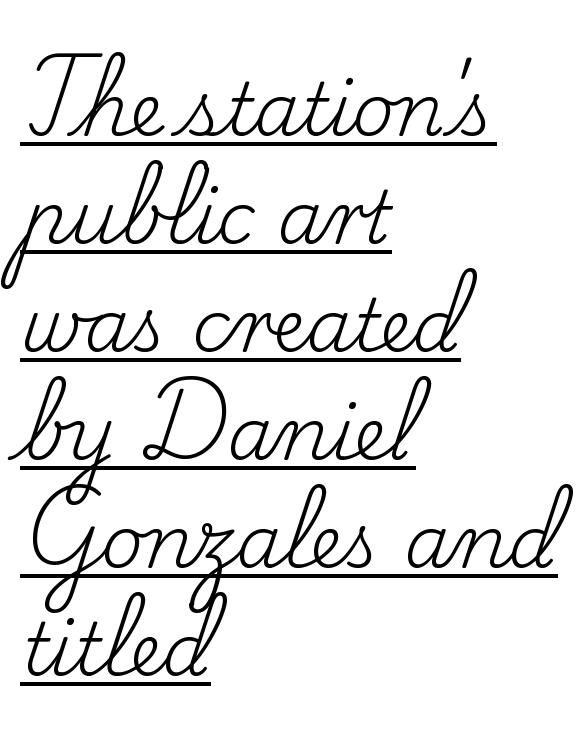
Q: Is the text bold? A: No.
Q: Is the text italic (slanted)? A: Yes.
Q: Is the typeface a serif or a sans-serif typeface? A: Serif.
Q: Is the text underlined? A: Yes.
Q: How is the paragraph aligned? A: Left-aligned.
Q: Is the spacing between letters normal or unusually wide? A: Normal.
Q: Is the spacing between lines tight, normal or loose? A: Normal.
Q: Width (condensed, normal, or wide)? A: Normal.
Q: Stroke contrast? A: Low.
Q: x-height? A: Small.
Q: Monospaced? A: No.
